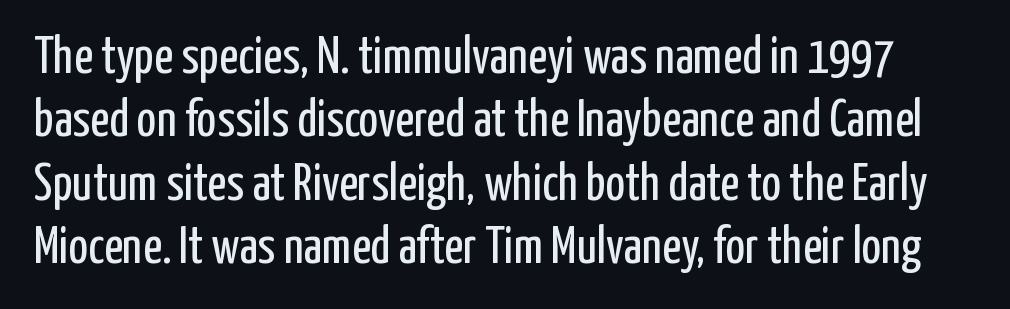
The image shows 52 px regular-weight, condensed sans-serif type, upright; set line spacing 1.22x, normal letter spacing, not underlined; low stroke contrast and a medium x-height.
